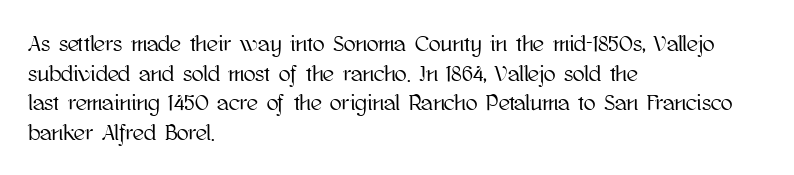
{"italic": "no", "underline": "no", "align": "left", "line_spacing": "normal", "line_spacing_ratio": 1.35, "letter_spacing": "normal", "letter_spacing_em": 0.0, "glyph_px": 22}
